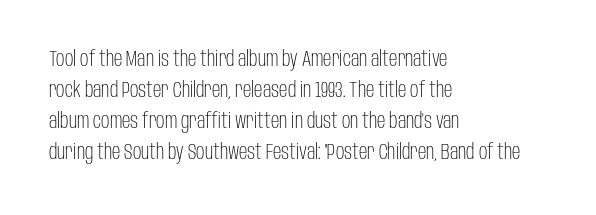
{"italic": "no", "bold": "no", "underline": "no", "align": "left", "line_spacing": "normal", "line_spacing_ratio": 1.48, "letter_spacing": "normal", "letter_spacing_em": 0.0, "glyph_px": 21}
